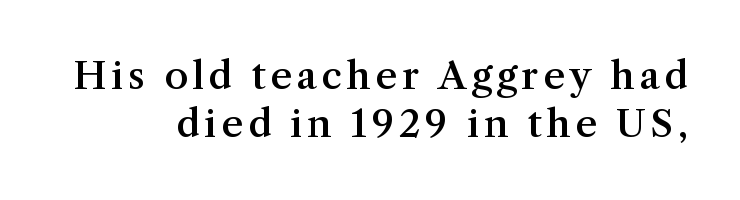
Successive baselines arrive at the customary interval. Bare-footed words on every line. The rendering uses natural spacing where letterforms have individual widths. In terms of letterform style, serifs are clearly present. The specimen reads as upright at a glance.
